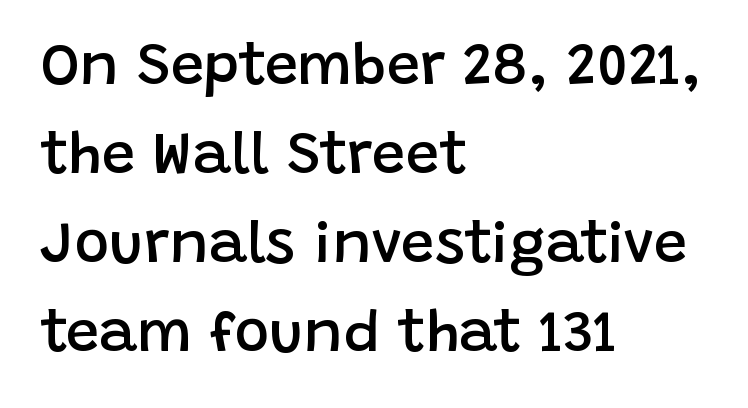
The image shows 59 px semibold sans-serif type, upright; set left-aligned, normal line spacing (1.51x), normal letter spacing, not underlined; low stroke contrast and a large x-height.
